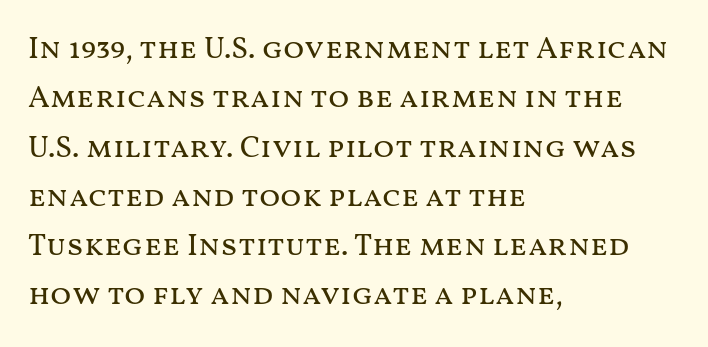
Q: Is the text bold? A: No.
Q: Is the text italic (slanted)? A: No, it is upright.
Q: Is the text underlined? A: No.
Q: How is the paragraph aligned? A: Left-aligned.
Q: Is the spacing between letters normal or unusually wide? A: Normal.
Q: Is the spacing between lines tight, normal or loose? A: Normal.
Q: Width (condensed, normal, or wide)? A: Wide.
Q: Stroke contrast? A: Medium.
Q: x-height? A: Medium.
Q: Monospaced? A: No.
